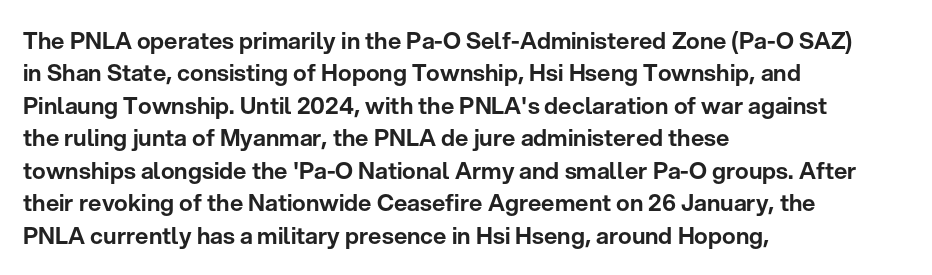
Q: Is the text italic (slanted)? A: No, it is upright.
Q: Is the text underlined? A: No.
Q: How is the paragraph aligned? A: Left-aligned.
Q: Is the spacing between letters normal or unusually wide? A: Normal.
Q: Is the spacing between lines tight, normal or loose? A: Normal.
